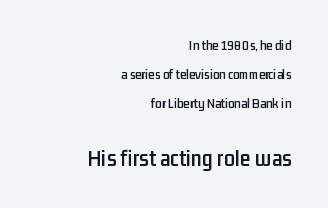
The image shows 24 px text type, upright; set right-aligned, loose line spacing (2.08x), normal letter spacing, not underlined; the second (bottom) block is 1.71x larger.
